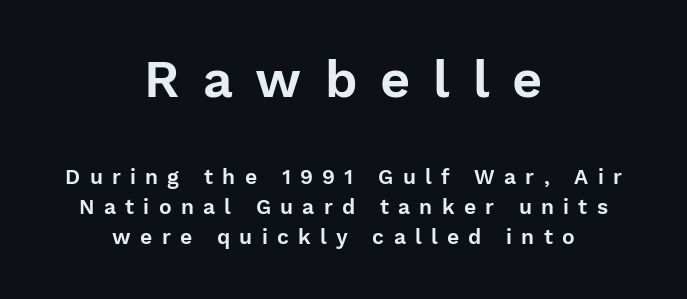
Q: Is the text italic (slanted)? A: No, it is upright.
Q: Is the typeface a serif or a sans-serif typeface? A: Sans-serif.
Q: Is the text underlined? A: No.
Q: How is the paragraph aligned? A: Centered.
Q: Is the spacing between letters normal or unusually wide? A: Unusually wide.
Q: Is the spacing between lines tight, normal or loose? A: Normal.
Q: Which block of text is set in a larger size, the first (top) or the second (bottom)? A: The first (top) one.
Q: Width (condensed, normal, or wide)? A: Normal.
Q: Stroke contrast? A: Low.
Q: x-height? A: Medium.
Q: Monospaced? A: No.
